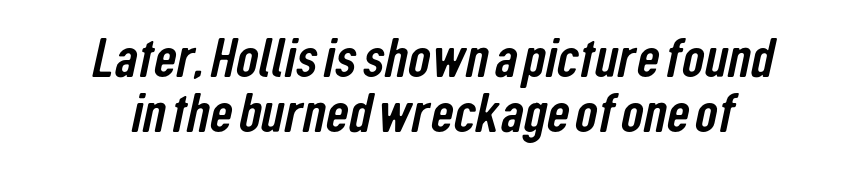
Q: Is the typeface a serif or a sans-serif typeface? A: Sans-serif.
Q: Is the text underlined? A: No.
Q: Is the spacing between letters normal or unusually wide? A: Normal.
Q: Is the spacing between lines tight, normal or loose? A: Tight.
Q: Width (condensed, normal, or wide)? A: Condensed.
Q: Stroke contrast? A: Low.
Q: x-height? A: Medium.
Q: Monospaced? A: No.
